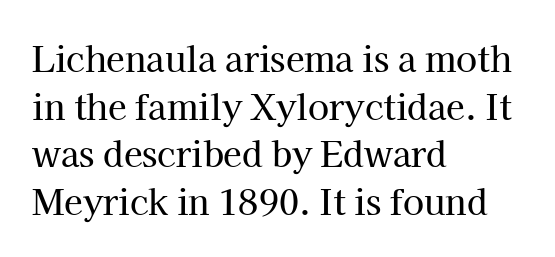
Q: Is the text italic (slanted)? A: No, it is upright.
Q: Is the typeface a serif or a sans-serif typeface? A: Serif.
Q: Is the text underlined? A: No.
Q: How is the paragraph aligned? A: Left-aligned.
Q: Is the spacing between letters normal or unusually wide? A: Normal.
Q: Is the spacing between lines tight, normal or loose? A: Normal.
Q: Width (condensed, normal, or wide)? A: Normal.
Q: Stroke contrast? A: High.
Q: x-height? A: Medium.
Q: Monospaced? A: No.
